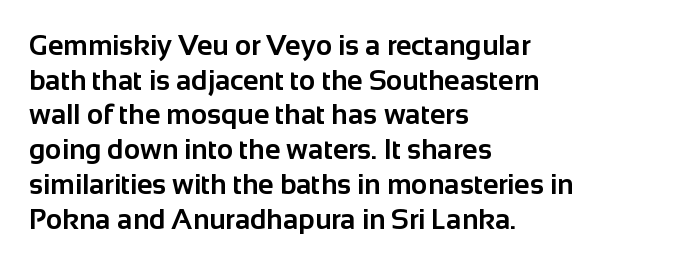
Q: Is the text bold? A: Yes.
Q: Is the text italic (slanted)? A: No, it is upright.
Q: Is the typeface a serif or a sans-serif typeface? A: Sans-serif.
Q: Is the text underlined? A: No.
Q: How is the paragraph aligned? A: Left-aligned.
Q: Is the spacing between letters normal or unusually wide? A: Normal.
Q: Width (condensed, normal, or wide)? A: Normal.
Q: Stroke contrast? A: Low.
Q: x-height? A: Medium.
Q: Monospaced? A: No.
